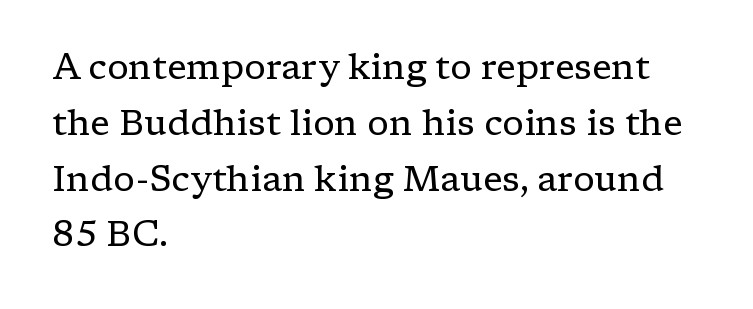
The image shows 36 px regular-weight serif type, upright; set left-aligned, normal line spacing (1.55x), normal letter spacing, not underlined; low stroke contrast and a medium x-height.
